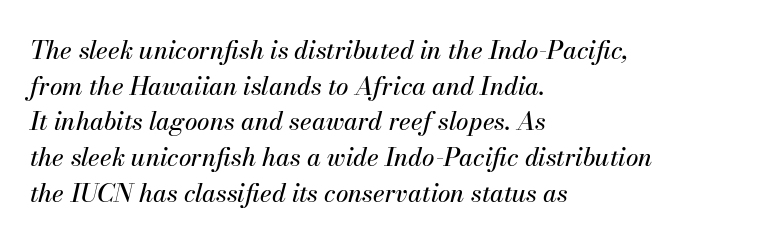
Underline: absent. A typesetter would call this leading conventional body-copy spacing. An italicized treatment has been applied to the whole sample. These lines stack with their left ends in a neat column. Tracking value appears to be zero — textbook default spacing.
